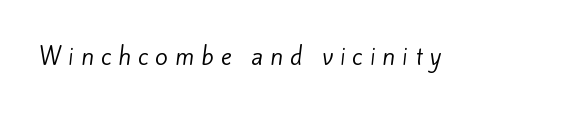
{"bold": "no", "underline": "no", "letter_spacing": "wide", "letter_spacing_em": 0.3, "glyph_px": 23}
